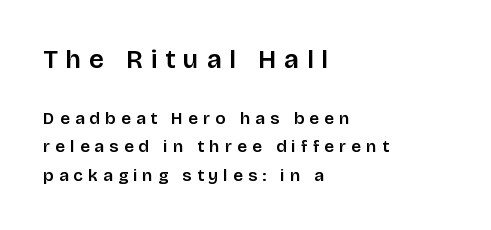
Q: Is the text italic (slanted)? A: No, it is upright.
Q: Is the text underlined? A: No.
Q: How is the paragraph aligned? A: Left-aligned.
Q: Is the spacing between letters normal or unusually wide? A: Unusually wide.
Q: Is the spacing between lines tight, normal or loose? A: Normal.
Q: Which block of text is set in a larger size, the first (top) or the second (bottom)? A: The first (top) one.
